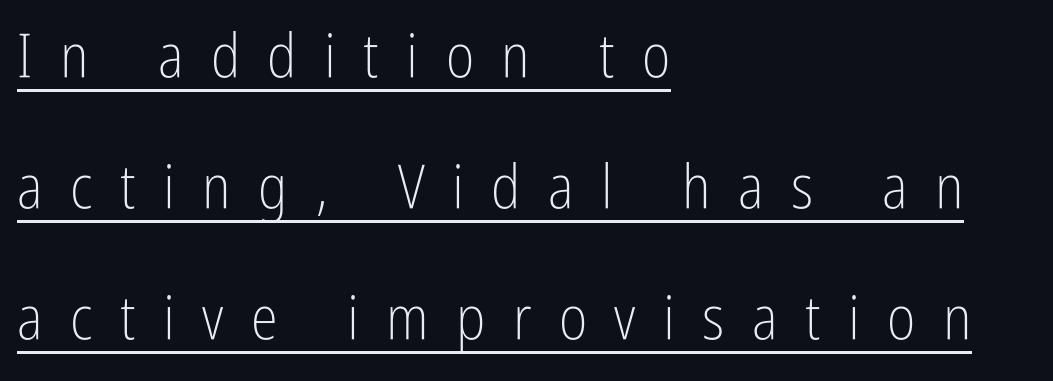
Q: Is the text bold? A: No.
Q: Is the text italic (slanted)? A: No, it is upright.
Q: Is the typeface a serif or a sans-serif typeface? A: Sans-serif.
Q: Is the text underlined? A: Yes.
Q: How is the paragraph aligned? A: Left-aligned.
Q: Is the spacing between letters normal or unusually wide? A: Unusually wide.
Q: Is the spacing between lines tight, normal or loose? A: Loose.
Q: Width (condensed, normal, or wide)? A: Condensed.
Q: Stroke contrast? A: Low.
Q: x-height? A: Medium.
Q: Monospaced? A: No.
